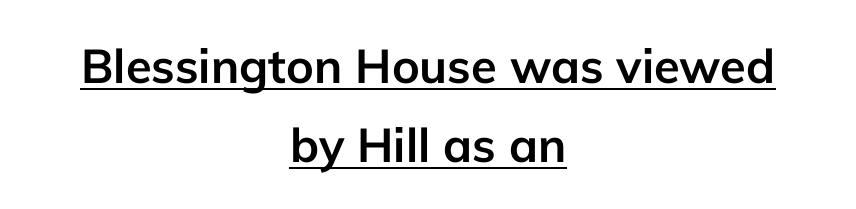
{"serif": "no", "italic": "no", "bold": "yes", "weight": "semibold", "width": "normal", "stroke_contrast": "low", "x_height": "medium", "monospaced": "no", "underline": "yes", "align": "center", "line_spacing": "normal", "line_spacing_ratio": 1.68, "letter_spacing": "normal", "letter_spacing_em": 0.0, "glyph_px": 47}
